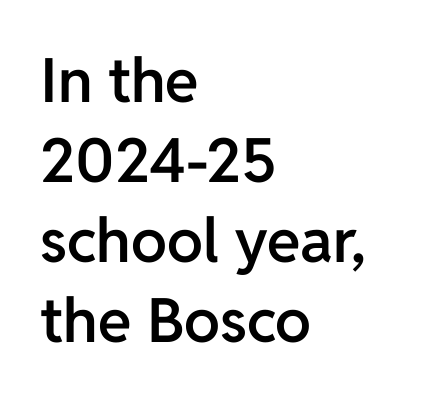
The image shows 61 px semibold sans-serif type, upright; set left-aligned, normal line spacing (1.31x), normal letter spacing, not underlined; low stroke contrast and a medium x-height.
